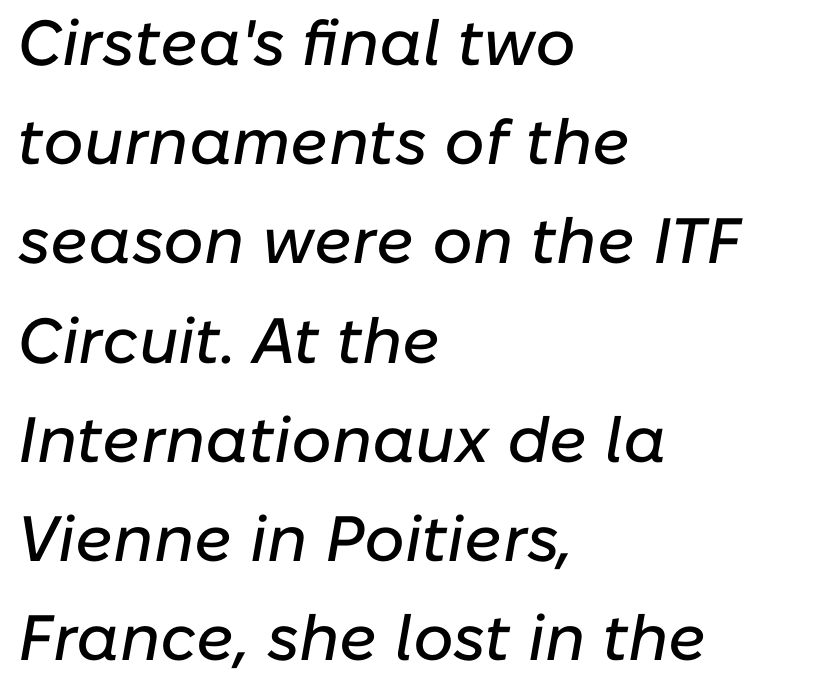
Words float on clear page, feet unadorned. Reading down the block, your eye returns to a fixed left position each line. Varying glyph widths throughout — classic text-font behaviour. Reading down the column, the eye jumps a familiar distance to each next line. Short note: letters normally spaced.
